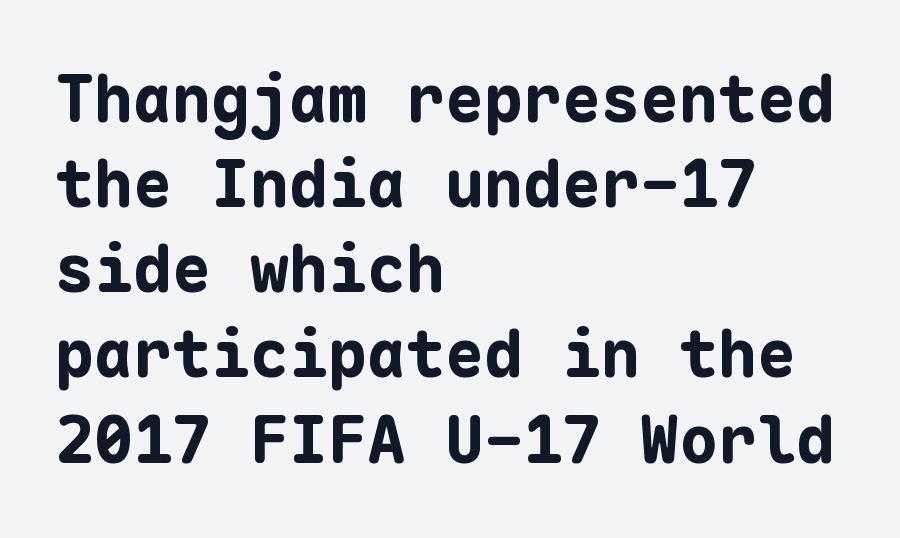
Beneath every word, the page is bare. The characters display no serif detailing; their extremities are plain. The compositor pushed each line to the left boundary. Typographic density is high because the face is bold.
